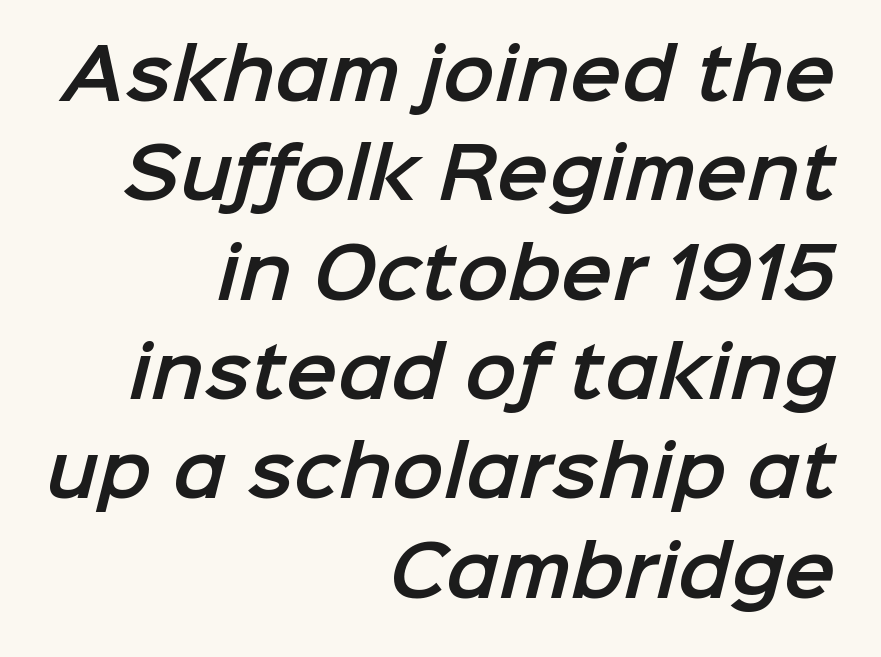
The image shows 69 px sans-serif type; set right-aligned, normal line spacing (1.44x), normal letter spacing, not underlined; low stroke contrast and a medium x-height.
